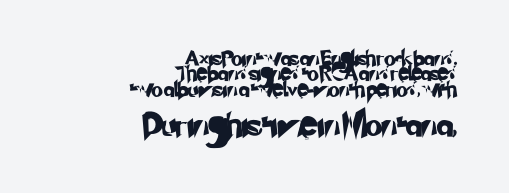
The image shows 23 px text type; set right-aligned, tight line spacing (1.02x), normal letter spacing, not underlined; the second (bottom) block is 1.53x larger.
